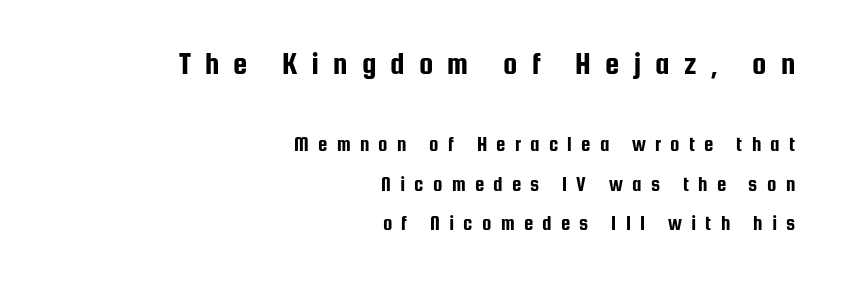
The image shows 32 px condensed sans-serif type, upright; set right-aligned, line spacing 1.89x, unusually wide letter spacing (+0.44 em), not underlined; the first (top) block is 1.52x larger; low stroke contrast and a medium x-height.
